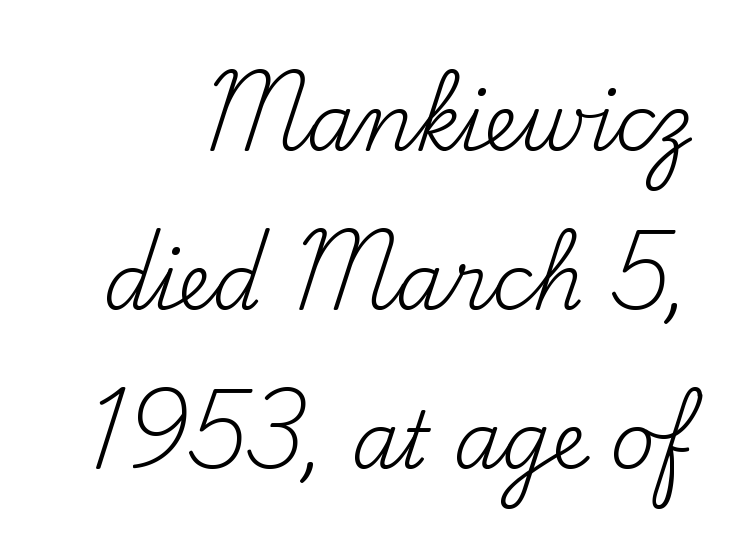
{"serif": "yes", "bold": "no", "weight": "regular", "width": "normal", "stroke_contrast": "medium", "x_height": "small", "monospaced": "no", "underline": "no", "line_spacing": "loose", "line_spacing_ratio": 2.04, "letter_spacing": "normal", "letter_spacing_em": 0.0, "glyph_px": 78}
